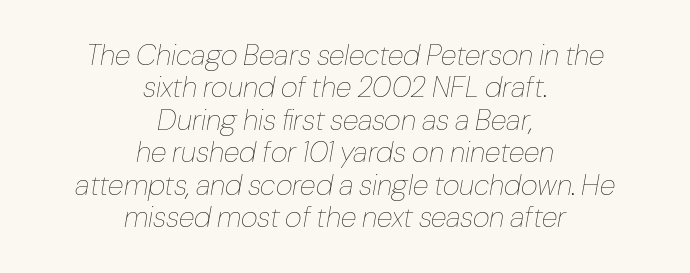
The image shows 29 px thin type, italic (leaning right); set centered, tight line spacing (1.12x), normal letter spacing, not underlined; low stroke contrast and a medium x-height.
